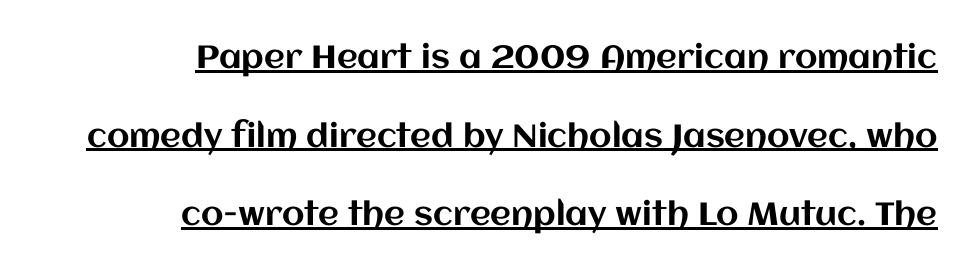
Underlining? Definitely there. Every character sits straight up, as roman type does. There is no visible air inserted between adjacent glyphs. Horizontal alignment here is rightward, an uncommon choice for prose. The space between consecutive lines is lavish.
